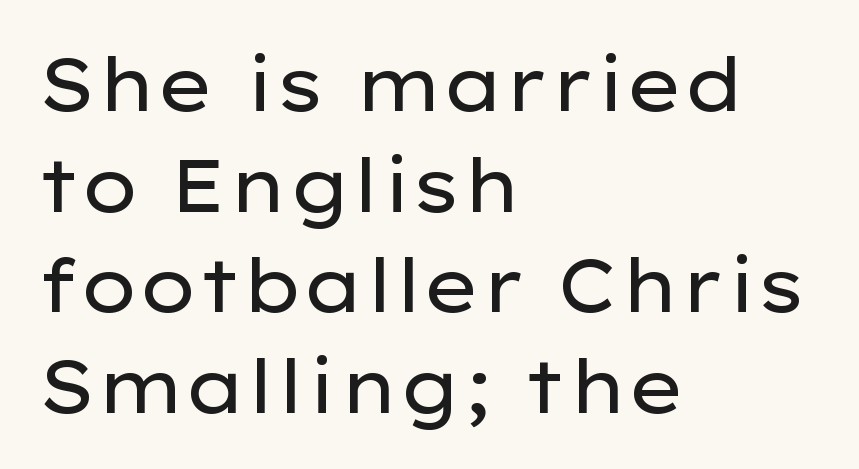
The image shows 74 px regular-weight, wide sans-serif type, upright; set left-aligned, normal line spacing (1.36x), normal letter spacing, not underlined; low stroke contrast and a medium x-height.
